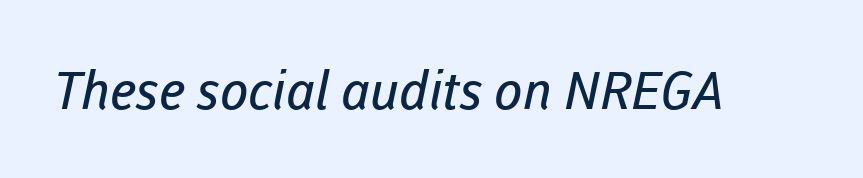
Q: Is the text bold? A: No.
Q: Is the typeface a serif or a sans-serif typeface? A: Sans-serif.
Q: Is the text underlined? A: No.
Q: Is the spacing between letters normal or unusually wide? A: Normal.
Q: Width (condensed, normal, or wide)? A: Normal.
Q: Stroke contrast? A: Low.
Q: x-height? A: Medium.
Q: Monospaced? A: No.
